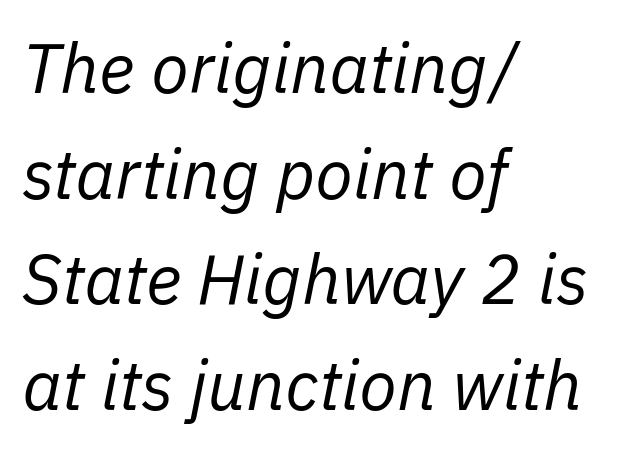
{"italic": "yes", "lean": "right", "slant_degrees": 11, "bold": "no", "weight": "regular", "width": "normal", "stroke_contrast": "low", "x_height": "medium", "monospaced": "no", "underline": "no", "align": "left", "line_spacing": "normal", "line_spacing_ratio": 1.53, "letter_spacing": "normal", "letter_spacing_em": 0.0, "glyph_px": 69}
